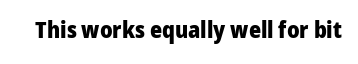
The image shows 23 px bold type, upright; set normal letter spacing, not underlined.
